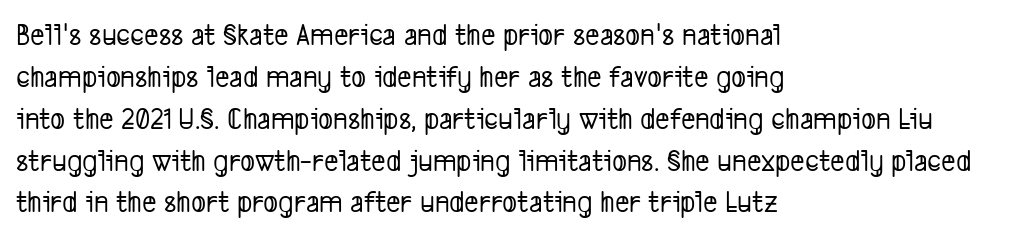
Q: Is the typeface a serif or a sans-serif typeface? A: Sans-serif.
Q: Is the text underlined? A: No.
Q: How is the paragraph aligned? A: Left-aligned.
Q: Is the spacing between letters normal or unusually wide? A: Normal.
Q: Is the spacing between lines tight, normal or loose? A: Normal.
Q: Width (condensed, normal, or wide)? A: Condensed.
Q: Stroke contrast? A: Low.
Q: x-height? A: Medium.
Q: Monospaced? A: No.
